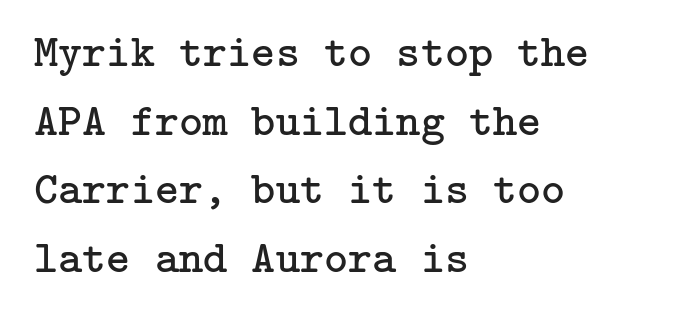
The gap between lines stays unmarked. The face used here is rendered with its standard letterfit. Rows of type keep a routine distance in the vertical direction. The strokes carry an ordinary text weight at most.
